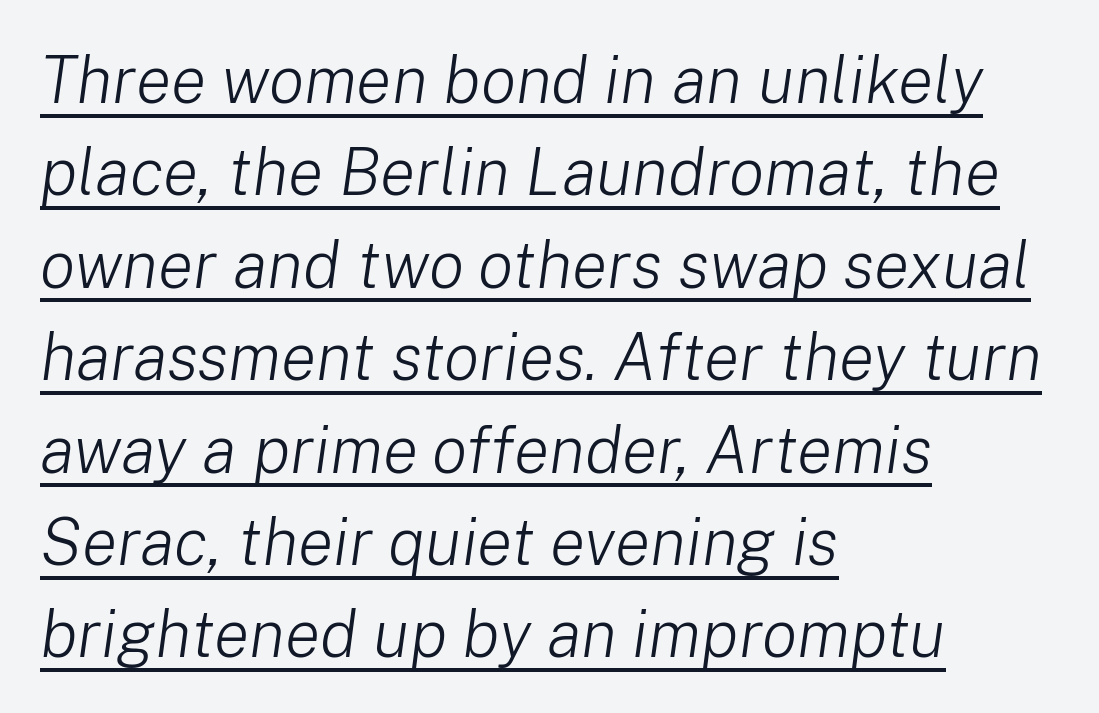
Posture: slanted. The setting favours the left margin, as ordinary paragraphs usually do. You can see a thin bar hugging the bottom of the glyphs. Notice how descenders clear the ascenders below comfortably — that's standard leading. You could not count columns in this text — the font is proportionally spaced. No heavy texture on the line: the type isn't bold.
